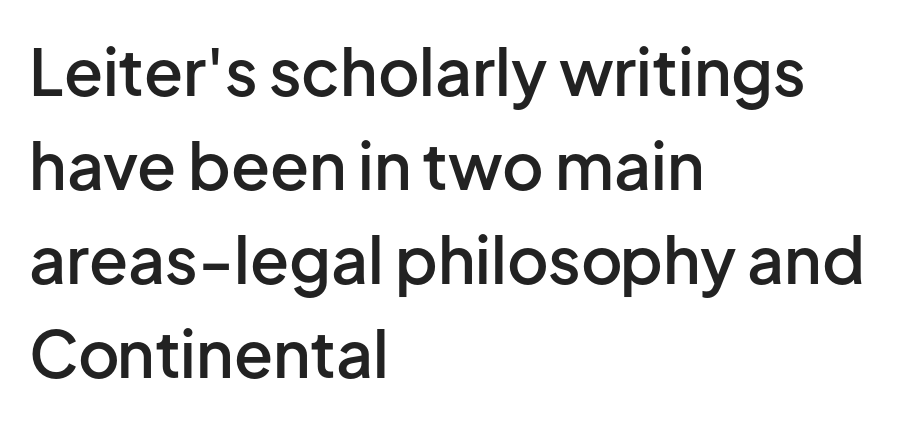
{"serif": "no", "italic": "no", "bold": "semi", "weight": "semibold", "width": "normal", "stroke_contrast": "low", "x_height": "medium", "monospaced": "no", "underline": "no", "align": "left", "line_spacing": "normal", "line_spacing_ratio": 1.47, "letter_spacing": "normal", "letter_spacing_em": 0.0, "glyph_px": 64}
